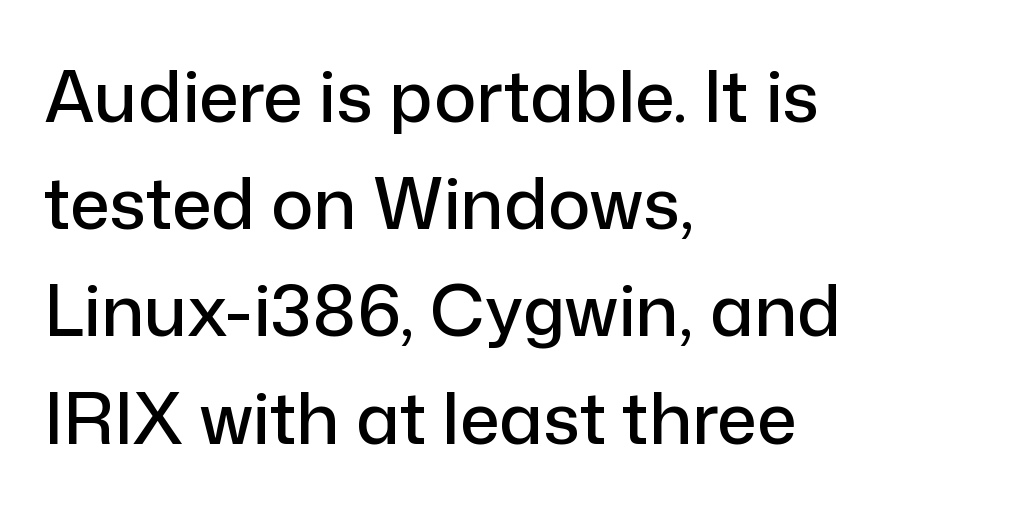
The image shows 71 px sans-serif type, upright; set left-aligned, normal line spacing (1.51x), normal letter spacing, not underlined; low stroke contrast and a medium x-height.
